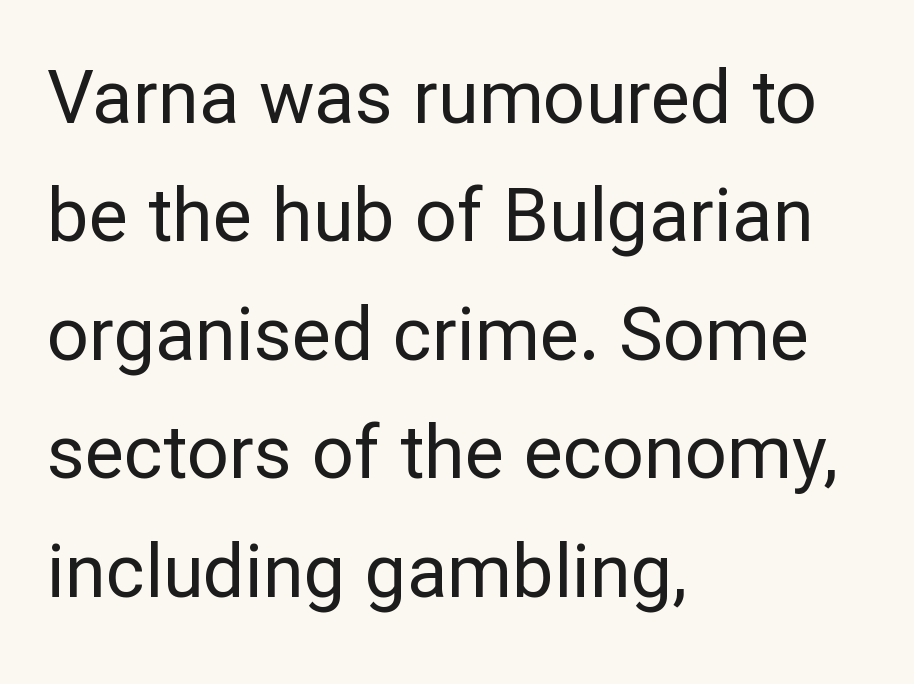
Default kerning and tracking; the words read as compact shapes. Look at the bottom of the vertical strokes: they stop flat, with no serifs. Counters stay open thanks to moderate or lighter strokes. These lines stack with their left ends in a neat column. These lines were composed using upright roman letters. The strip under each line holds only bare page.
